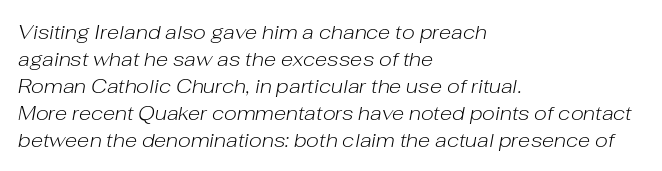
The rendering anchors every line to the left-hand side. This is not heavy type; no bold has been used. Is the type slanted? Yes — the strokes lean at a clear angle. Nobody touched the tracking dial on this one. The passage shown is not underscored anywhere.
